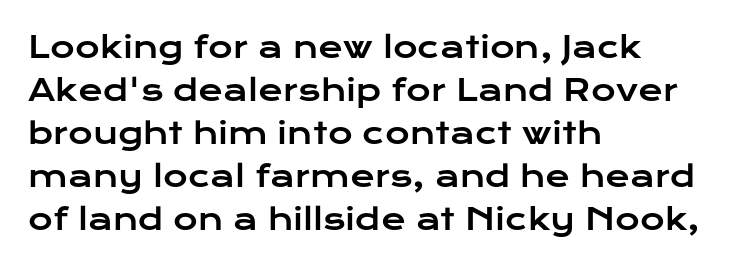
{"serif": "no", "italic": "no", "width": "wide", "stroke_contrast": "low", "x_height": "medium", "monospaced": "no", "underline": "no", "align": "left", "line_spacing": "normal", "line_spacing_ratio": 1.43, "letter_spacing": "normal", "letter_spacing_em": 0.0, "glyph_px": 30}
